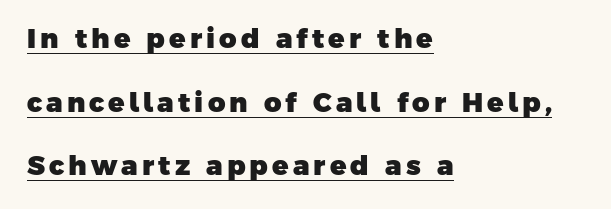
The image shows 27 px bold type; set left-aligned, loose line spacing (2.36x), underlined.
